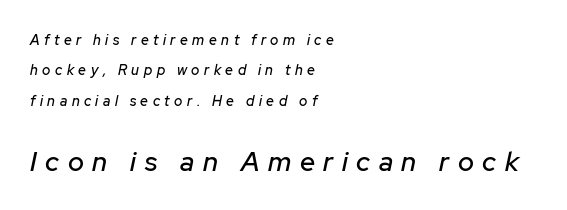
Compared with typical body copy, the letter spacing here is much looser. The emphasis by scale lands on block number two, below. Underlining? Definitely not there. In terms of posture, this sample is oblique. These lines stand farther apart than default settings would place them. Teacher's note: observe the even left margin — that is flush-left alignment.
